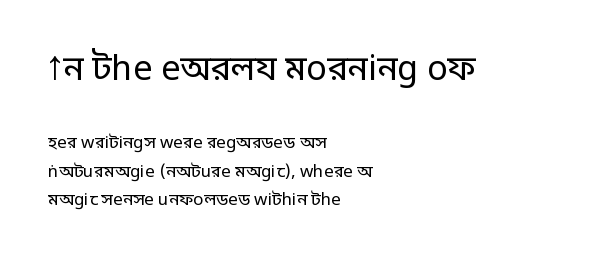
The image shows 34 px regular-weight sans-serif type, upright; set left-aligned, normal line spacing (1.68x), normal letter spacing, not underlined; the first (top) block is 2.0x larger; low stroke contrast and a large x-height.
